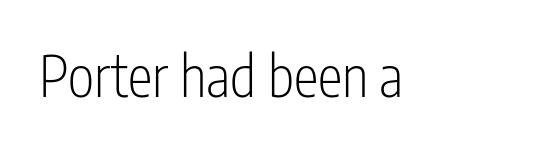
{"serif": "no", "italic": "no", "bold": "no", "weight": "light", "width": "condensed", "stroke_contrast": "low", "x_height": "medium", "monospaced": "no", "underline": "no", "letter_spacing": "normal", "letter_spacing_em": 0.0, "glyph_px": 56}
